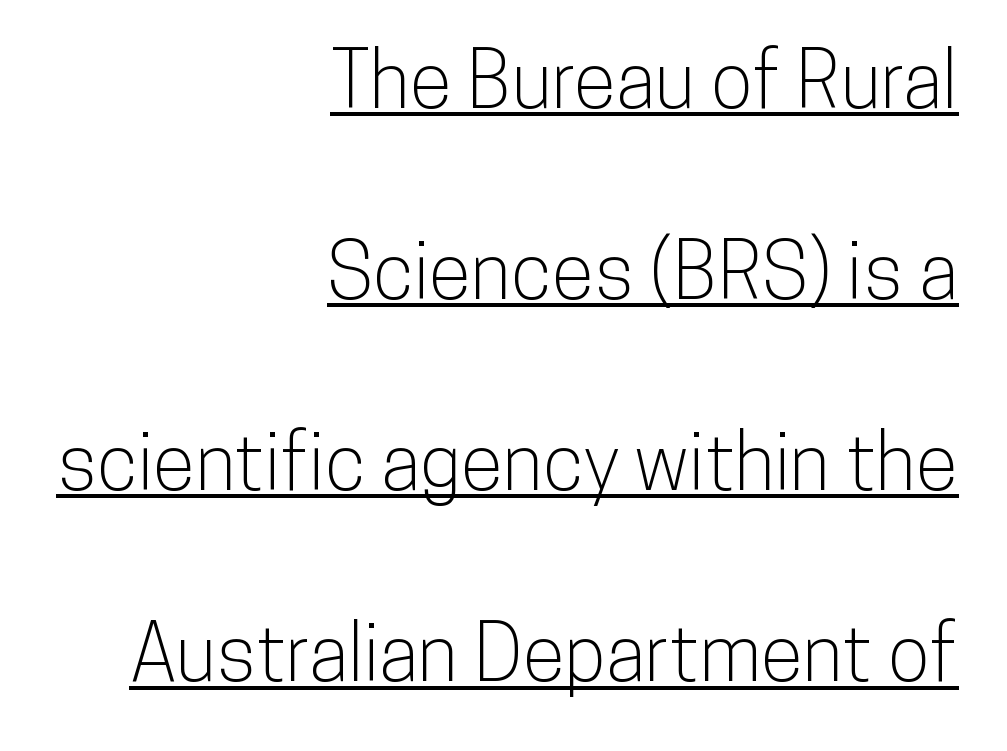
It's the straight-up-and-down kind of type. A typesetter would label this face a sans. Notice how a bar underscores the lettering throughout. The lines are spread far apart with generous leading. The rendering uses natural spacing where letterforms have individual widths.
